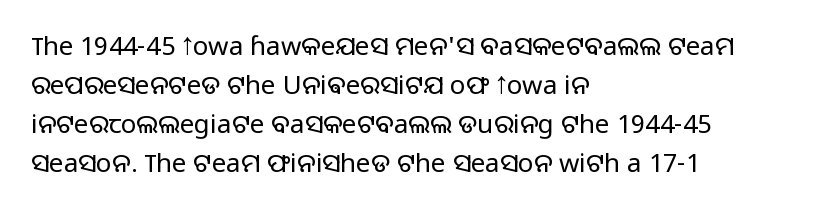
Q: Is the text bold? A: No.
Q: Is the text italic (slanted)? A: No, it is upright.
Q: Is the text underlined? A: No.
Q: How is the paragraph aligned? A: Left-aligned.
Q: Is the spacing between letters normal or unusually wide? A: Normal.
Q: Is the spacing between lines tight, normal or loose? A: Normal.
